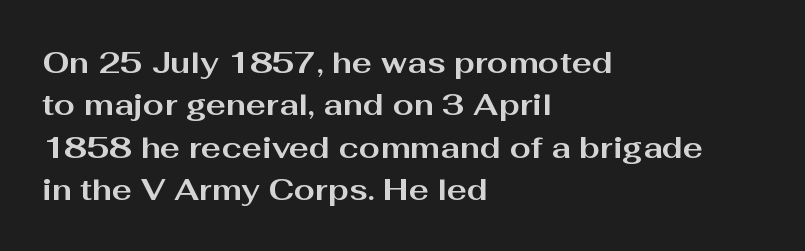
The image shows 30 px bold, wide sans-serif type, upright; set left-aligned, normal line spacing (1.41x), normal letter spacing, not underlined; medium stroke contrast and a medium x-height.
